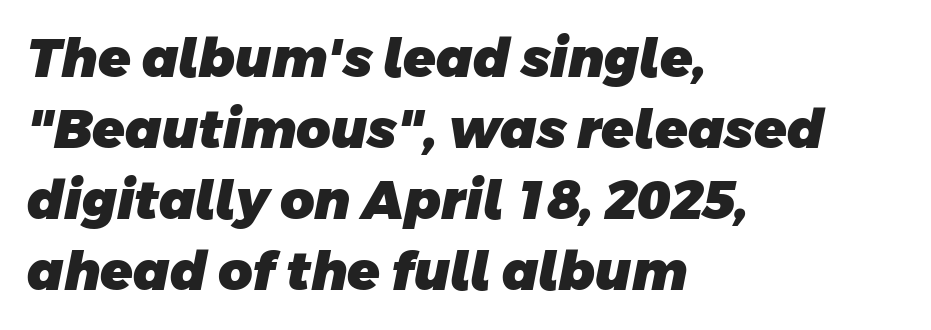
Heft: maximum for text — a bold. You could not count columns in this text — the font is proportionally spaced. Font category for this specimen: sans-serif. Here the glyphs are tracked normally, forming tight word shapes.
